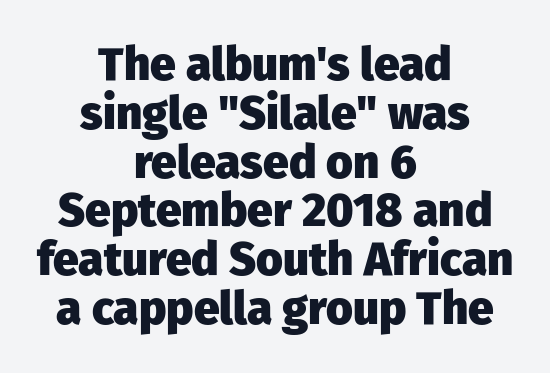
Teacher's note: observe the equal gaps on both sides — that is centered alignment. Typographically, this falls in the sans-serif category. Its strokes are broad and dark, the hallmark of bold type. This rendering features lettering with no underline. A typesetter would call this proportional, since set widths differ per character.
